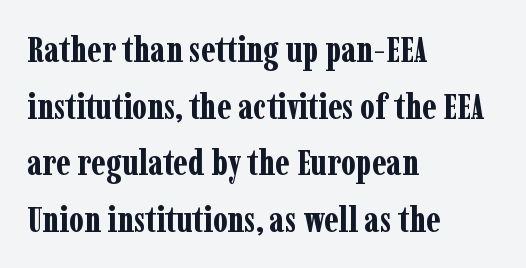
The image shows 36 px bold, condensed serif type, upright; set left-aligned, normal line spacing (1.57x), normal letter spacing, not underlined; low stroke contrast and a medium x-height.
